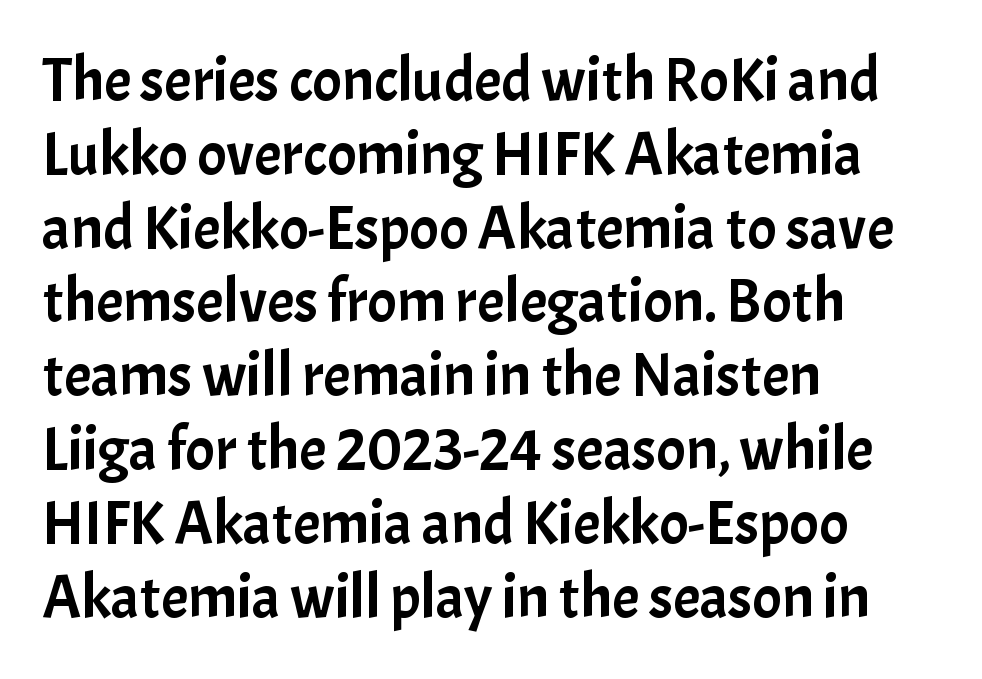
Q: Is the text italic (slanted)? A: No, it is upright.
Q: Is the typeface a serif or a sans-serif typeface? A: Sans-serif.
Q: Is the text underlined? A: No.
Q: How is the paragraph aligned? A: Left-aligned.
Q: Is the spacing between letters normal or unusually wide? A: Normal.
Q: Width (condensed, normal, or wide)? A: Normal.
Q: Stroke contrast? A: Low.
Q: x-height? A: Medium.
Q: Monospaced? A: No.
